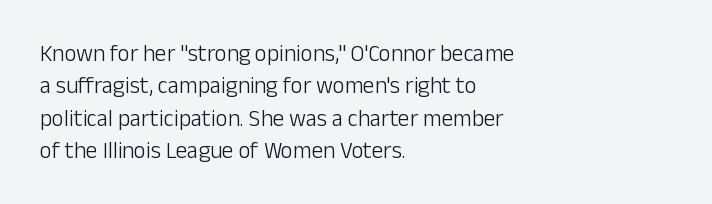
The tracking reads as untouched default to a designer's eye. Layout note: lines flush left. Students, observe: this is what conventionally led text looks like. Underline: absent.
